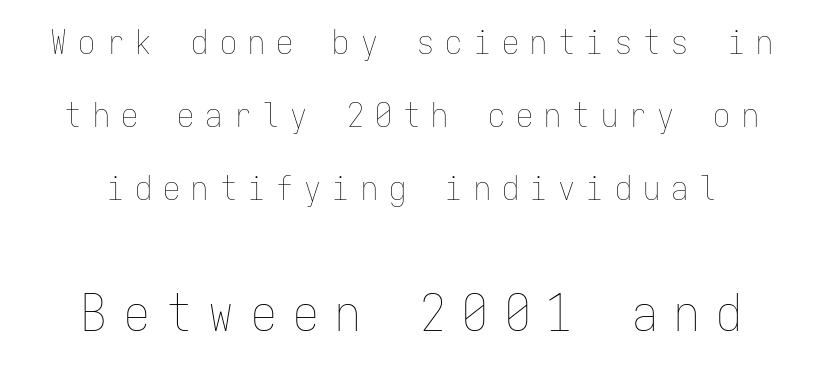
Q: Is the text bold? A: No.
Q: Is the text italic (slanted)? A: No, it is upright.
Q: Is the text underlined? A: No.
Q: How is the paragraph aligned? A: Centered.
Q: Is the spacing between letters normal or unusually wide? A: Unusually wide.
Q: Is the spacing between lines tight, normal or loose? A: Loose.
Q: Which block of text is set in a larger size, the first (top) or the second (bottom)? A: The second (bottom) one.
Q: Width (condensed, normal, or wide)? A: Condensed.
Q: Stroke contrast? A: Low.
Q: x-height? A: Medium.
Q: Monospaced? A: Yes.
